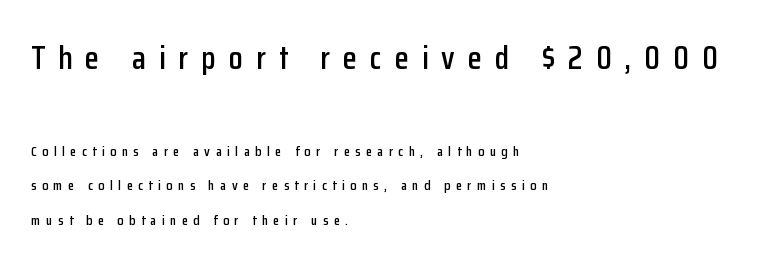
{"serif": "no", "italic": "no", "width": "condensed", "stroke_contrast": "low", "x_height": "medium", "monospaced": "no", "underline": "no", "align": "left", "line_spacing": "loose", "line_spacing_ratio": 2.49, "letter_spacing": "wide", "letter_spacing_em": 0.39, "larger_block": "first", "size_ratio": 2.36, "glyph_px": 33}
